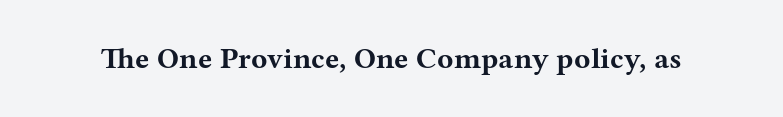
The image shows 30 px bold, wide serif type, upright; set normal letter spacing, not underlined; medium stroke contrast and a medium x-height.
